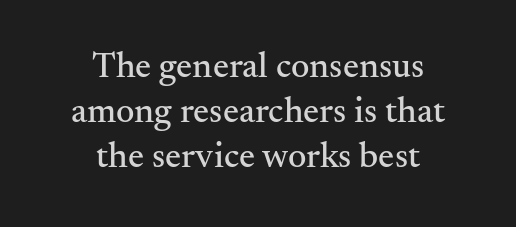
Q: Is the text italic (slanted)? A: No, it is upright.
Q: Is the typeface a serif or a sans-serif typeface? A: Serif.
Q: Is the text underlined? A: No.
Q: How is the paragraph aligned? A: Centered.
Q: Is the spacing between letters normal or unusually wide? A: Normal.
Q: Is the spacing between lines tight, normal or loose? A: Normal.
Q: Width (condensed, normal, or wide)? A: Normal.
Q: Stroke contrast? A: Medium.
Q: x-height? A: Small.
Q: Monospaced? A: No.
